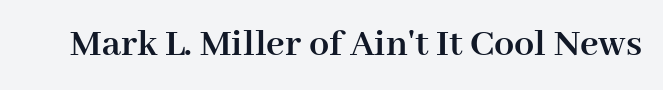
Q: Is the text bold? A: Yes.
Q: Is the text italic (slanted)? A: No, it is upright.
Q: Is the typeface a serif or a sans-serif typeface? A: Serif.
Q: Is the text underlined? A: No.
Q: Is the spacing between letters normal or unusually wide? A: Normal.
Q: Width (condensed, normal, or wide)? A: Normal.
Q: Stroke contrast? A: High.
Q: x-height? A: Medium.
Q: Monospaced? A: No.
